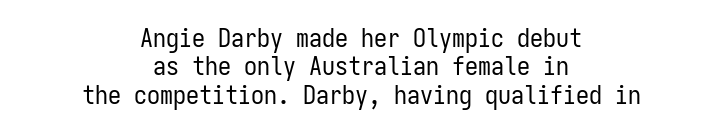
The image shows 26 px text type, upright; set centered, tight line spacing (1.09x), normal letter spacing, not underlined.
